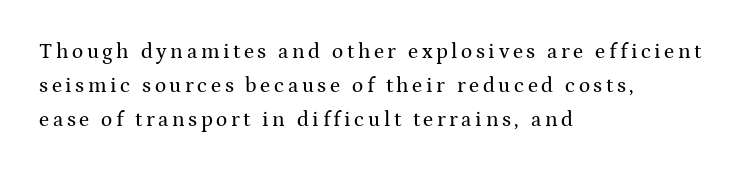
Q: Is the text italic (slanted)? A: No, it is upright.
Q: Is the text underlined? A: No.
Q: How is the paragraph aligned? A: Left-aligned.
Q: Is the spacing between lines tight, normal or loose? A: Normal.
